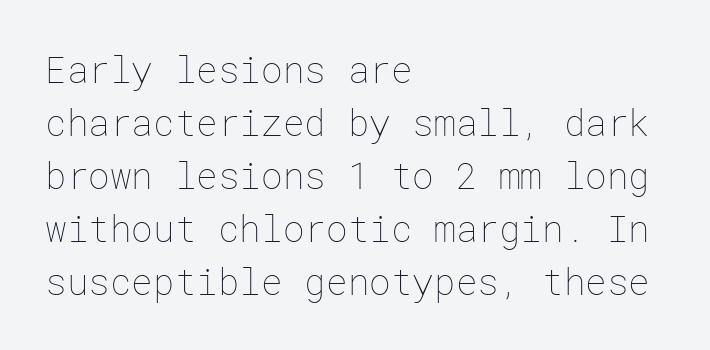
Q: Is the text bold? A: No.
Q: Is the text italic (slanted)? A: No, it is upright.
Q: Is the text underlined? A: No.
Q: How is the paragraph aligned? A: Left-aligned.
Q: Is the spacing between letters normal or unusually wide? A: Normal.
Q: Is the spacing between lines tight, normal or loose? A: Normal.
Q: Width (condensed, normal, or wide)? A: Normal.
Q: Stroke contrast? A: Low.
Q: x-height? A: Medium.
